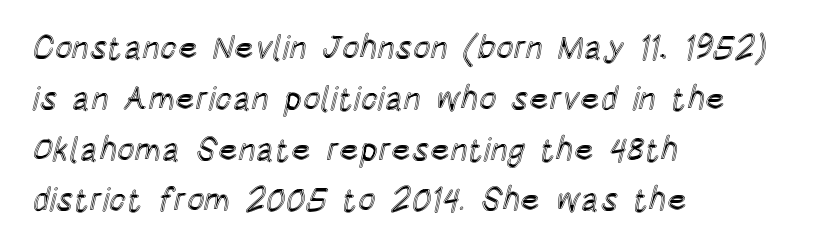
The image shows 33 px condensed type; set left-aligned, normal line spacing (1.54x), normal letter spacing, not underlined; a large x-height.
